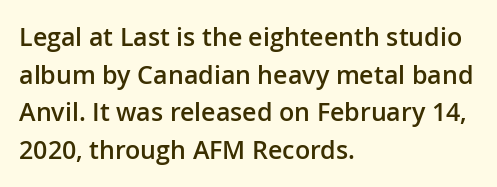
{"italic": "no", "bold": "semi", "underline": "no", "align": "left", "line_spacing": "normal", "line_spacing_ratio": 1.51, "letter_spacing": "normal", "letter_spacing_em": 0.0, "glyph_px": 25}
